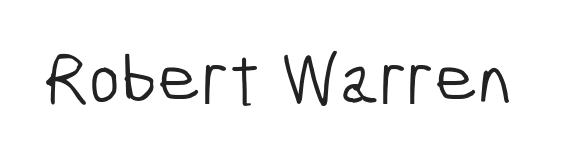
You can tell from the bare stems that sans-serif type was used. This reads as an unemphasized weight, regular at the heaviest. The space directly below the letters is spotless. Honestly, the letter spacing is just normal — you wouldn't notice it. Proportional: the letters do not fall into vertical columns.
